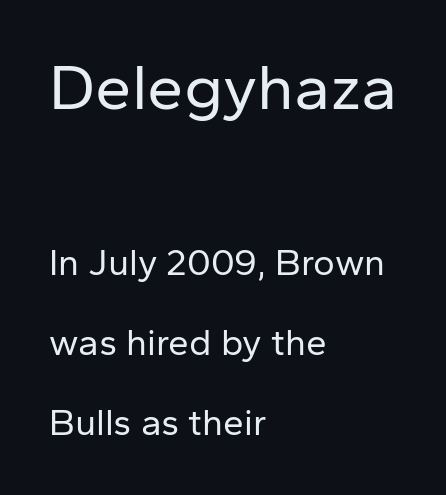
{"serif": "no", "italic": "no", "bold": "no", "weight": "regular", "width": "normal", "stroke_contrast": "low", "x_height": "medium", "monospaced": "no", "underline": "no", "align": "left", "line_spacing": "loose", "line_spacing_ratio": 2.16, "letter_spacing": "normal", "letter_spacing_em": 0.0, "larger_block": "first", "size_ratio": 1.76, "glyph_px": 65}
